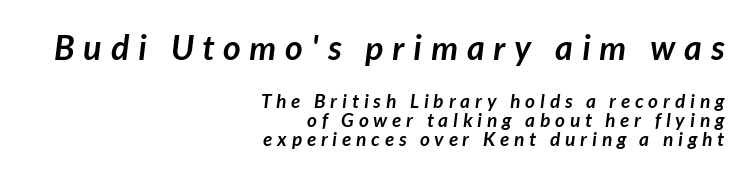
The image shows 34 px semibold sans-serif type; set right-aligned, tight line spacing (1.01x), unusually wide letter spacing (+0.26 em), not underlined; the first (top) block is 1.79x larger; low stroke contrast and a medium x-height.
